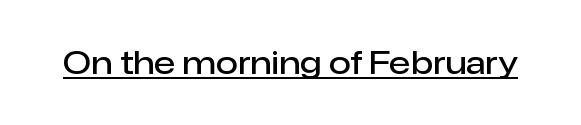
The image shows 32 px semibold sans-serif type, upright; set normal letter spacing, underlined; low stroke contrast and a medium x-height.
